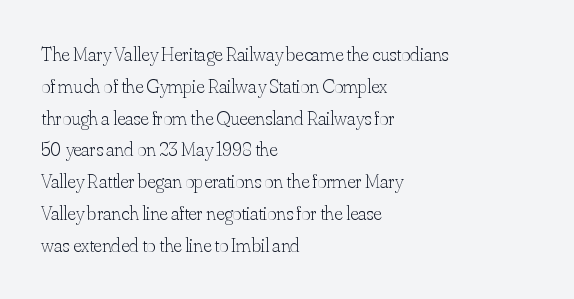
Q: Is the text bold? A: No.
Q: Is the text italic (slanted)? A: No, it is upright.
Q: Is the text underlined? A: No.
Q: How is the paragraph aligned? A: Left-aligned.
Q: Is the spacing between letters normal or unusually wide? A: Normal.
Q: Is the spacing between lines tight, normal or loose? A: Normal.
